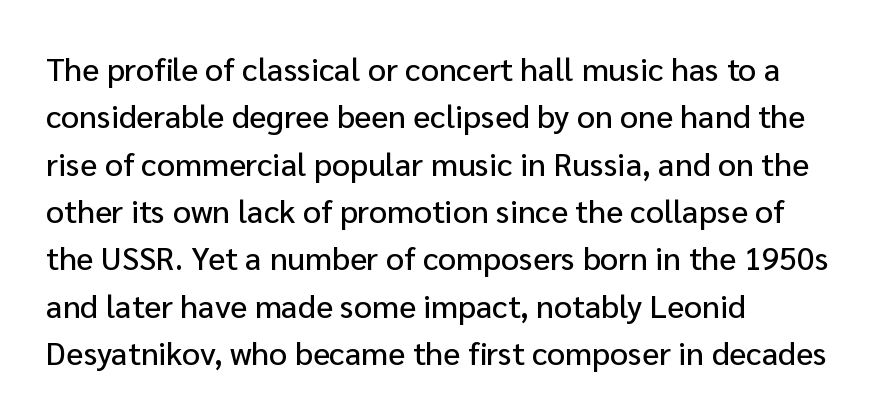
Q: Is the text italic (slanted)? A: No, it is upright.
Q: Is the typeface a serif or a sans-serif typeface? A: Sans-serif.
Q: Is the text underlined? A: No.
Q: How is the paragraph aligned? A: Left-aligned.
Q: Is the spacing between letters normal or unusually wide? A: Normal.
Q: Is the spacing between lines tight, normal or loose? A: Normal.
Q: Width (condensed, normal, or wide)? A: Normal.
Q: Stroke contrast? A: Low.
Q: x-height? A: Medium.
Q: Monospaced? A: No.
